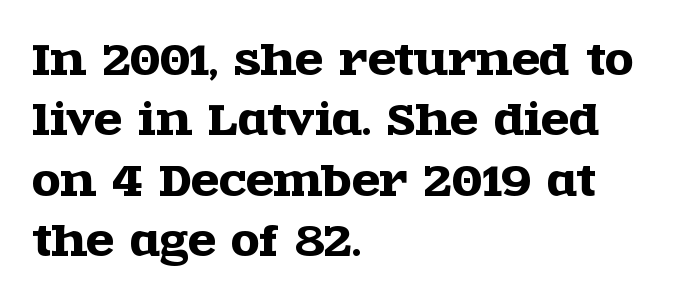
Vertical spacing — default. The text block is weighted toward the left margin, trailing off unevenly rightward. The specimen omits any rule beneath the text block's lines. Proportional: the letters do not fall into vertical columns. A roman cut, with each character standing at attention.
